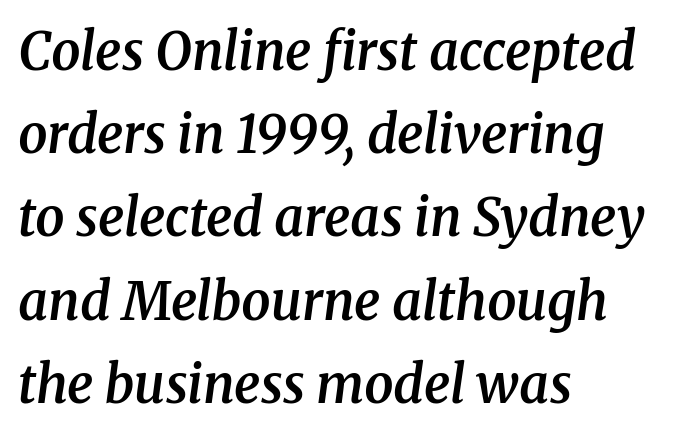
Q: Is the text bold? A: Semi-bold.
Q: Is the text italic (slanted)? A: Yes, it leans right by about 8 degrees.
Q: Is the typeface a serif or a sans-serif typeface? A: Serif.
Q: Is the text underlined? A: No.
Q: How is the paragraph aligned? A: Left-aligned.
Q: Is the spacing between letters normal or unusually wide? A: Normal.
Q: Is the spacing between lines tight, normal or loose? A: Normal.
Q: Width (condensed, normal, or wide)? A: Normal.
Q: Stroke contrast? A: Medium.
Q: x-height? A: Medium.
Q: Monospaced? A: No.
